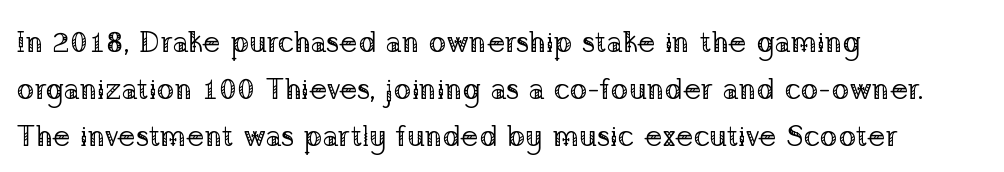
Underlining? Definitely not there. The rendering keeps characters at their native spacing. Every character sits straight up, as roman type does. Does the leading feel generous? No, just average. This reads as an unemphasized weight, regular at the heaviest.
